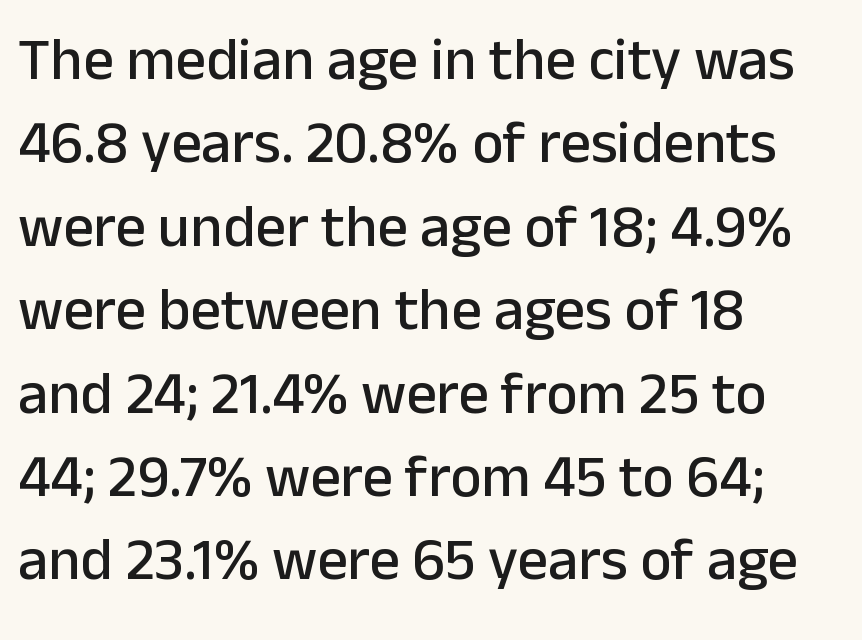
Compared with a centered layout, this one pins lines to the left instead. Rows of type keep a routine distance in the vertical direction. Classification — sans serif. Think of a printed novel: that variable character pitch is what you see here. The horizontal fit of the characters is conventional and even. Italic: no, the glyphs are upright roman.
